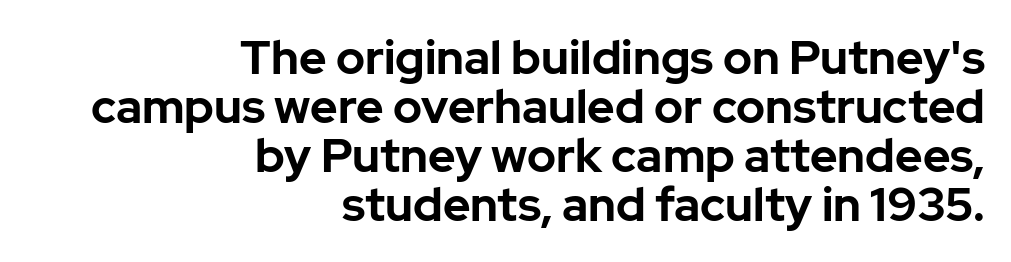
{"serif": "no", "italic": "no", "bold": "yes", "weight": "bold", "width": "normal", "stroke_contrast": "low", "x_height": "medium", "monospaced": "no", "underline": "no", "align": "right", "line_spacing": "tight", "line_spacing_ratio": 1.04, "letter_spacing": "normal", "letter_spacing_em": 0.0, "glyph_px": 47}
